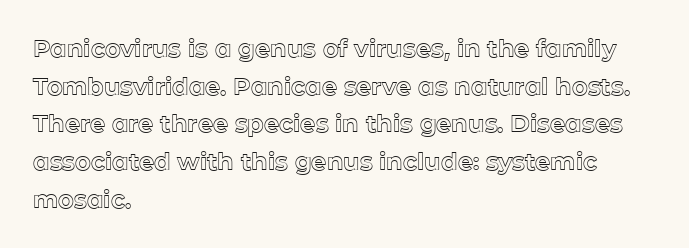
The image shows 24 px text type, upright; set left-aligned, normal line spacing (1.57x), normal letter spacing, not underlined.
